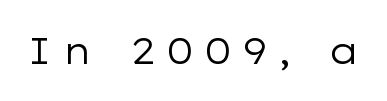
Q: Is the text bold? A: No.
Q: Is the text italic (slanted)? A: No, it is upright.
Q: Is the typeface a serif or a sans-serif typeface? A: Sans-serif.
Q: Is the text underlined? A: No.
Q: Is the spacing between letters normal or unusually wide? A: Unusually wide.
Q: Width (condensed, normal, or wide)? A: Wide.
Q: Stroke contrast? A: Low.
Q: x-height? A: Medium.
Q: Monospaced? A: No.
